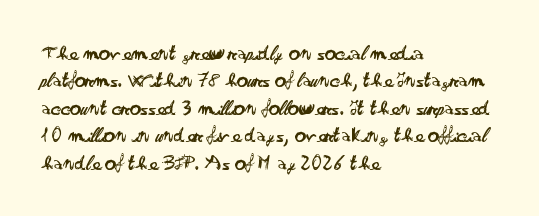
Q: Is the text bold? A: No.
Q: Is the text italic (slanted)? A: No, it is upright.
Q: Is the text underlined? A: No.
Q: How is the paragraph aligned? A: Left-aligned.
Q: Is the spacing between letters normal or unusually wide? A: Normal.
Q: Is the spacing between lines tight, normal or loose? A: Normal.
